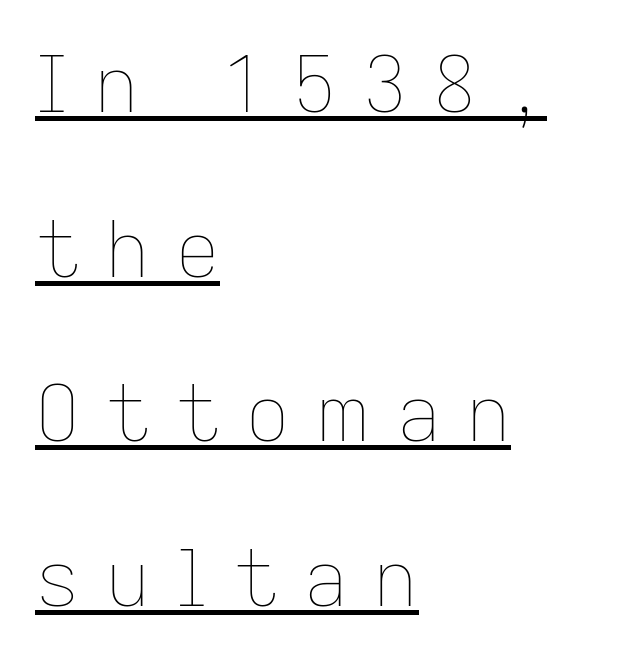
Style check: upright. Between one letter and the next there's a generous, obvious gap. Does a line run under the words? Yes, clearly. The setting favours the left margin, as ordinary paragraphs usually do.
